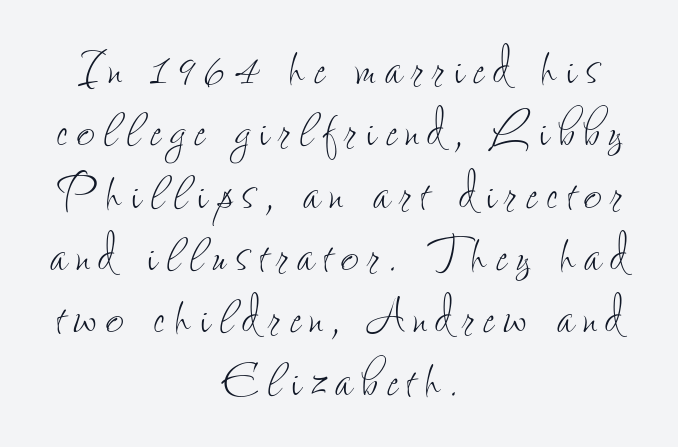
{"bold": "no", "weight": "thin", "width": "condensed", "stroke_contrast": "low", "x_height": "small", "monospaced": "no", "underline": "no", "align": "center", "line_spacing": "tight", "line_spacing_ratio": 0.99, "glyph_px": 63}
